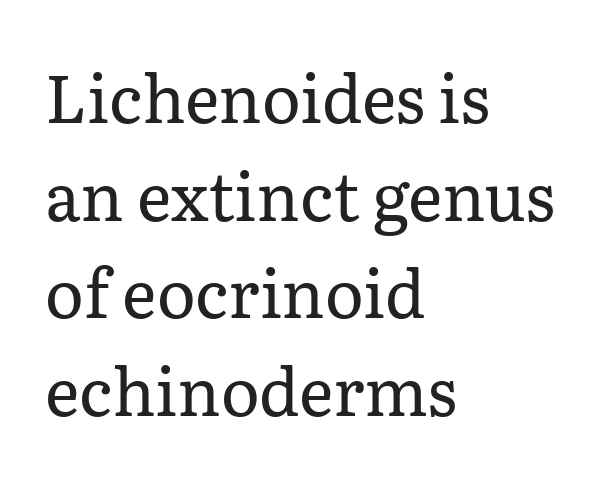
{"serif": "yes", "italic": "no", "bold": "no", "weight": "regular", "width": "normal", "stroke_contrast": "low", "x_height": "medium", "monospaced": "no", "underline": "no", "align": "left", "line_spacing": "normal", "line_spacing_ratio": 1.48, "letter_spacing": "normal", "letter_spacing_em": 0.0, "glyph_px": 66}
